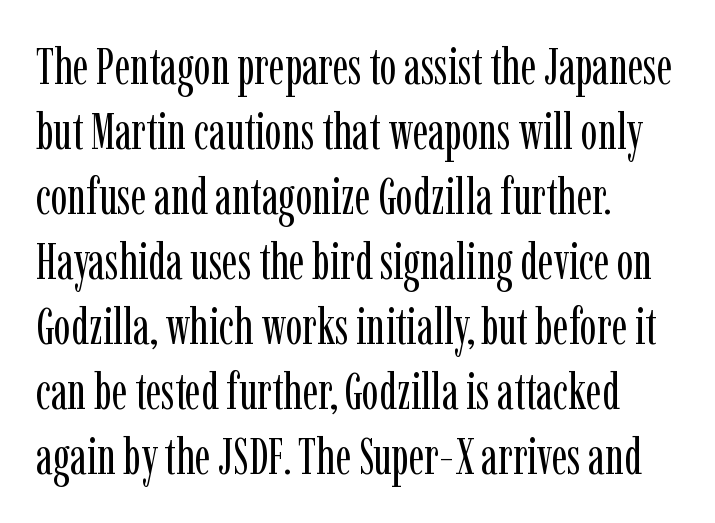
The image shows 50 px regular-weight, condensed serif type, upright; set left-aligned, normal line spacing (1.3x), normal letter spacing, not underlined; low stroke contrast and a medium x-height.
